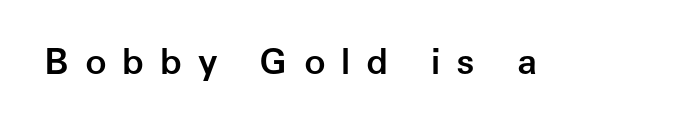
The image shows 36 px semibold sans-serif type, upright; set unusually wide letter spacing (+0.44 em), not underlined; low stroke contrast and a medium x-height.
